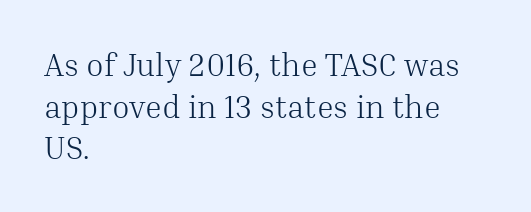
The image shows 32 px light serif type, upright; set left-aligned, normal line spacing (1.3x), normal letter spacing, not underlined; medium stroke contrast and a medium x-height.
